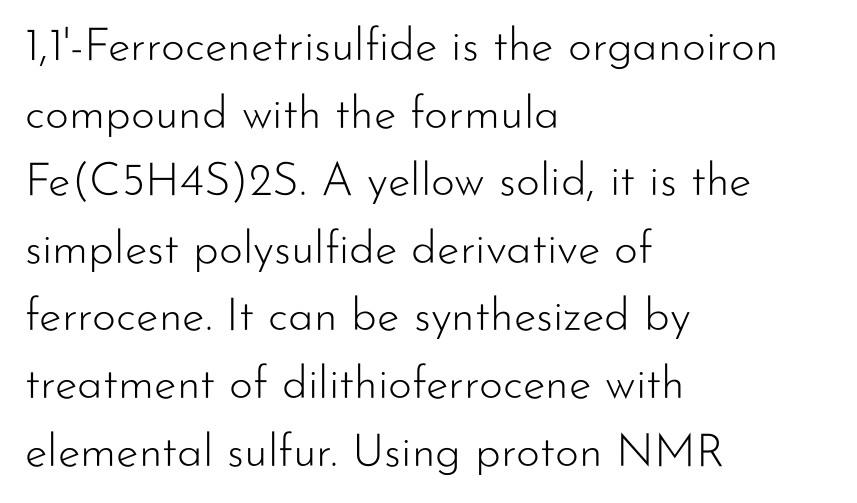
Q: Is the text bold? A: No.
Q: Is the text italic (slanted)? A: No, it is upright.
Q: Is the typeface a serif or a sans-serif typeface? A: Sans-serif.
Q: Is the text underlined? A: No.
Q: How is the paragraph aligned? A: Left-aligned.
Q: Is the spacing between letters normal or unusually wide? A: Normal.
Q: Is the spacing between lines tight, normal or loose? A: Normal.
Q: Width (condensed, normal, or wide)? A: Normal.
Q: Stroke contrast? A: Low.
Q: x-height? A: Small.
Q: Monospaced? A: No.
